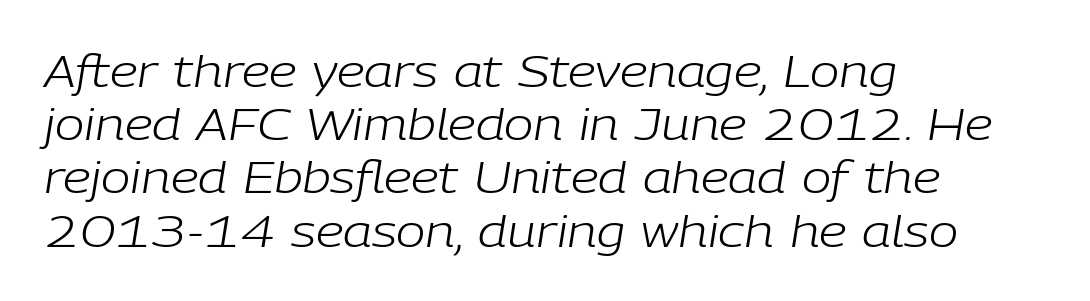
The image shows 44 px light type, italic (leaning right); set left-aligned, line spacing 1.21x, normal letter spacing, not underlined; low stroke contrast and a medium x-height.
